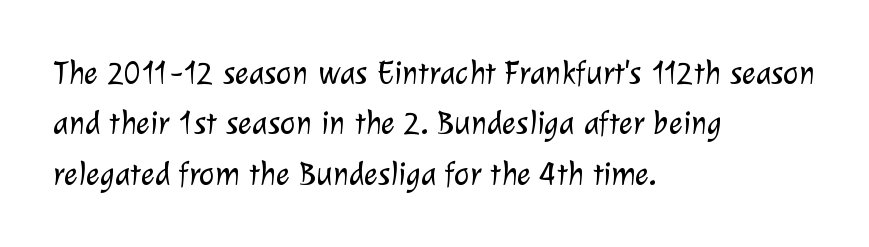
Nope, no serifs anywhere on these letters. Typeset ragged right — the left edge is the straight one. The face used here is proportionally spaced, like ordinary book or web type. Vertical stems look standard width or narrower in stroke.
